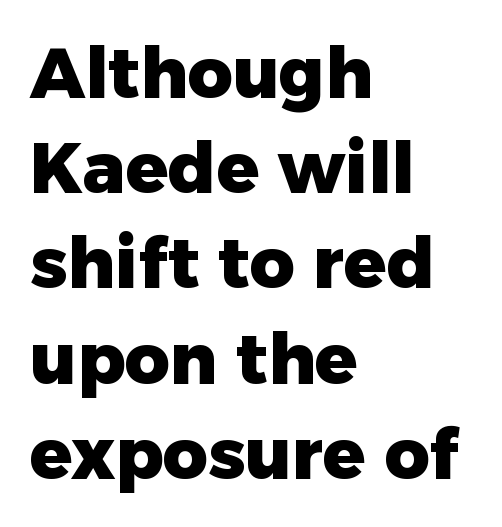
{"serif": "no", "italic": "no", "bold": "yes", "weight": "heavy", "width": "normal", "stroke_contrast": "low", "x_height": "medium", "monospaced": "no", "underline": "no", "align": "left", "line_spacing": "normal", "line_spacing_ratio": 1.36, "letter_spacing": "normal", "letter_spacing_em": 0.0, "glyph_px": 70}
